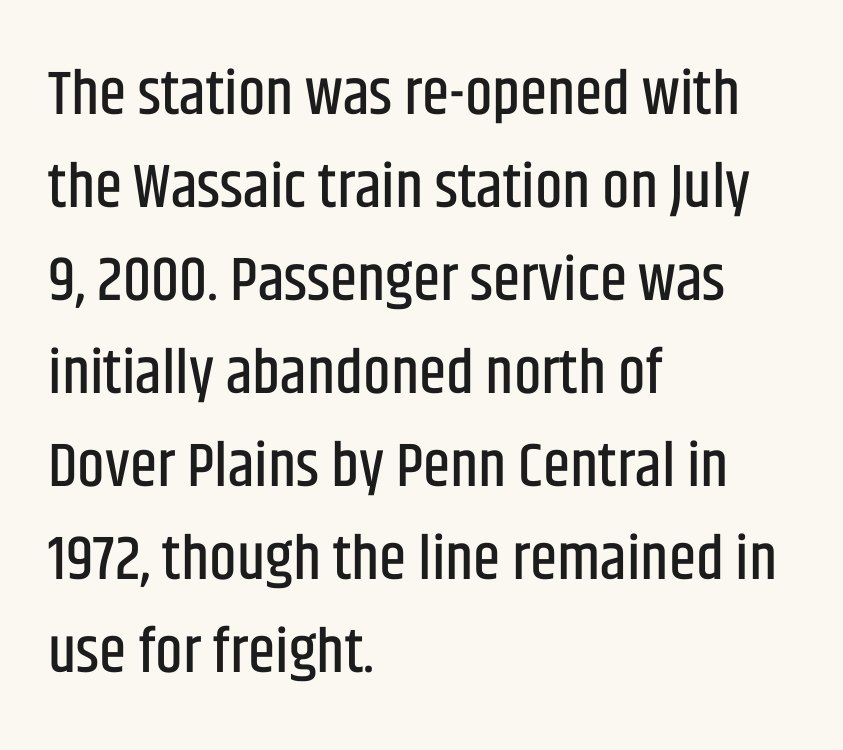
Nobody touched the tracking dial on this one. A clean baseline with only descenders dipping below it. Do the characters align in a grid? No, the font is proportional. A typesetter would call this leading conventional body-copy spacing. Tall strokes in this sample are plumb rather than angled. This sample is left-justified, so line endings fall wherever the words run out.
